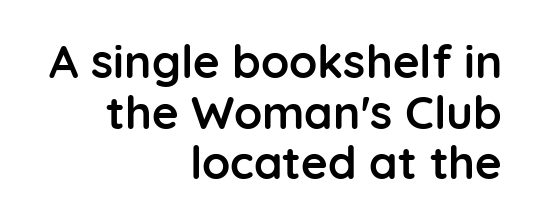
{"serif": "no", "italic": "no", "bold": "yes", "weight": "semibold", "width": "normal", "stroke_contrast": "low", "x_height": "medium", "monospaced": "no", "underline": "no", "align": "right", "line_spacing": "tight", "line_spacing_ratio": 1.1, "letter_spacing": "normal", "letter_spacing_em": 0.0, "glyph_px": 46}
